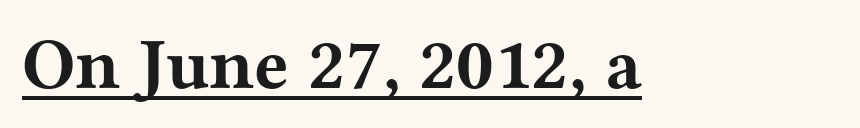
Q: Is the text bold? A: Yes.
Q: Is the text italic (slanted)? A: No, it is upright.
Q: Is the typeface a serif or a sans-serif typeface? A: Serif.
Q: Is the text underlined? A: Yes.
Q: Is the spacing between letters normal or unusually wide? A: Normal.
Q: Width (condensed, normal, or wide)? A: Wide.
Q: Stroke contrast? A: Medium.
Q: x-height? A: Medium.
Q: Monospaced? A: No.
